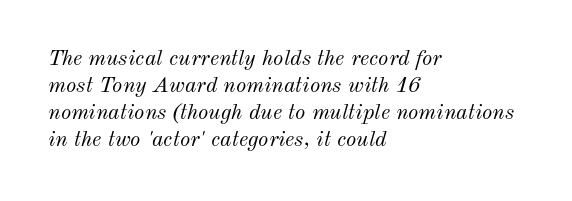
The image shows 22 px text type, italic (leaning right); set left-aligned, line spacing 1.23x, normal letter spacing, not underlined.
